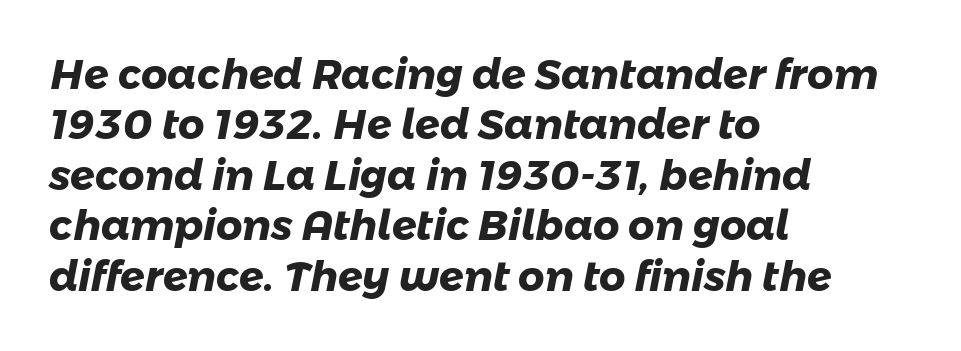
Here the designer chose a conventional face with non-uniform glyph widths. Weight check: bold — yes, fully. Honestly, there is no underline to notice here at all. Tracking value appears to be zero — textbook default spacing.
